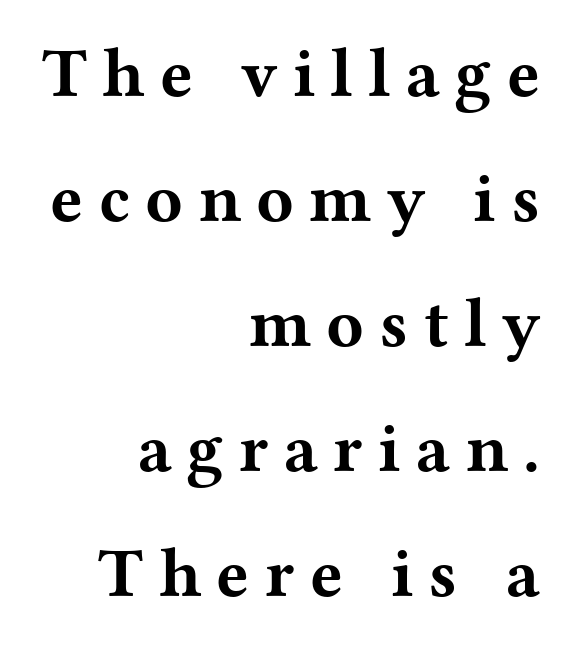
The image shows 69 px bold, wide serif type, upright; set right-aligned, line spacing 1.81x, unusually wide letter spacing (+0.22 em), not underlined; medium stroke contrast and a medium x-height.
